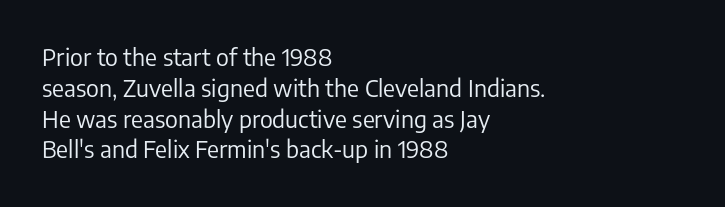
{"italic": "no", "bold": "no", "underline": "no", "align": "left", "line_spacing": "normal", "line_spacing_ratio": 1.34, "letter_spacing": "normal", "letter_spacing_em": 0.0, "glyph_px": 23}
